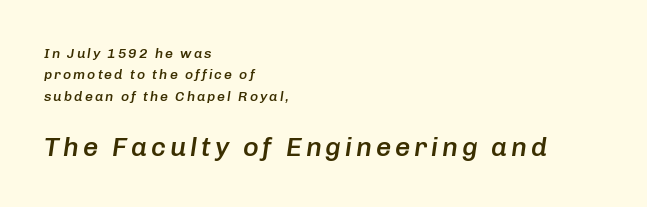
{"italic": "yes", "lean": "right", "slant_degrees": 8, "bold": "semi", "underline": "no", "align": "left", "line_spacing": "normal", "line_spacing_ratio": 1.53, "larger_block": "second", "size_ratio": 1.93, "glyph_px": 27}
